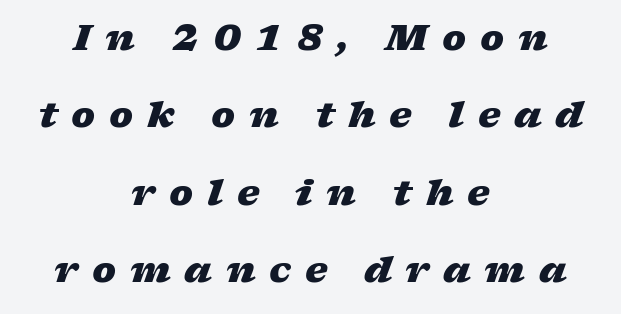
Q: Is the text bold? A: Yes.
Q: Is the text italic (slanted)? A: Yes, it leans right by about 17 degrees.
Q: Is the text underlined? A: No.
Q: How is the paragraph aligned? A: Centered.
Q: Is the spacing between letters normal or unusually wide? A: Unusually wide.
Q: Is the spacing between lines tight, normal or loose? A: Loose.
Q: Width (condensed, normal, or wide)? A: Wide.
Q: Stroke contrast? A: Low.
Q: x-height? A: Medium.
Q: Monospaced? A: No.
